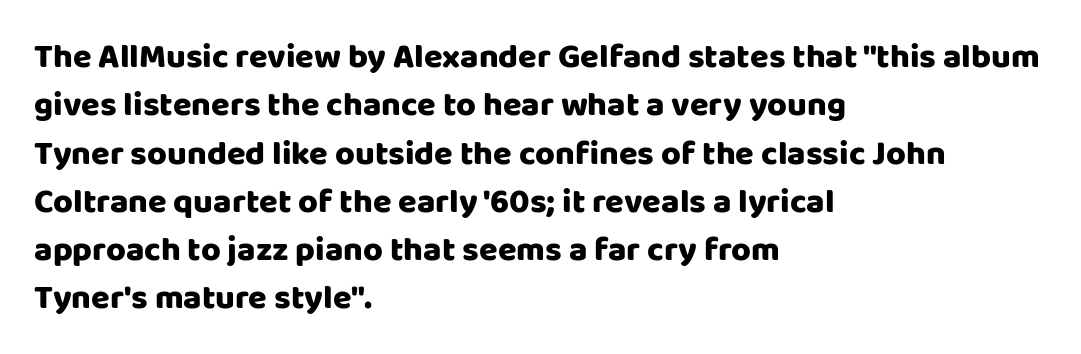
The image shows 34 px sans-serif type, upright; set left-aligned, normal line spacing (1.42x), normal letter spacing, not underlined; low stroke contrast and a large x-height.
